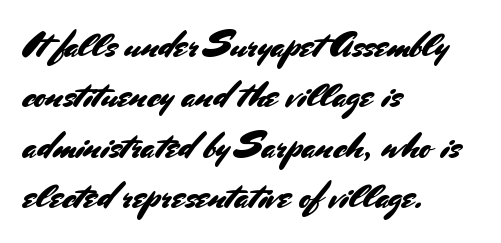
{"serif": "no", "width": "normal", "stroke_contrast": "medium", "x_height": "small", "monospaced": "no", "underline": "no", "align": "left", "line_spacing": "normal", "line_spacing_ratio": 1.4, "letter_spacing": "normal", "letter_spacing_em": 0.0, "glyph_px": 36}
